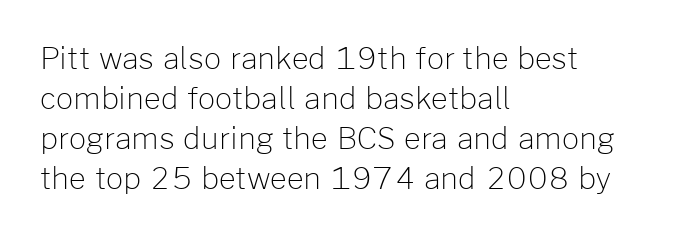
Q: Is the text bold? A: No.
Q: Is the text italic (slanted)? A: No, it is upright.
Q: Is the typeface a serif or a sans-serif typeface? A: Sans-serif.
Q: Is the text underlined? A: No.
Q: How is the paragraph aligned? A: Left-aligned.
Q: Is the spacing between letters normal or unusually wide? A: Normal.
Q: Is the spacing between lines tight, normal or loose? A: Normal.
Q: Width (condensed, normal, or wide)? A: Normal.
Q: Stroke contrast? A: Low.
Q: x-height? A: Medium.
Q: Monospaced? A: No.
